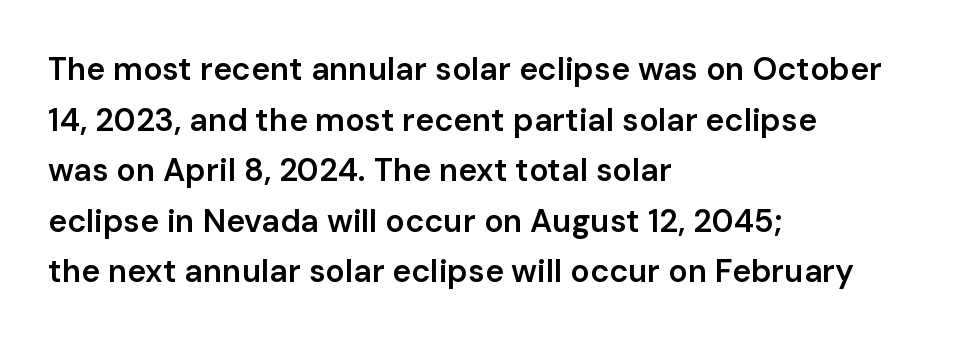
The image shows 32 px semibold sans-serif type, upright; set left-aligned, normal line spacing (1.58x), normal letter spacing, not underlined; low stroke contrast and a medium x-height.
